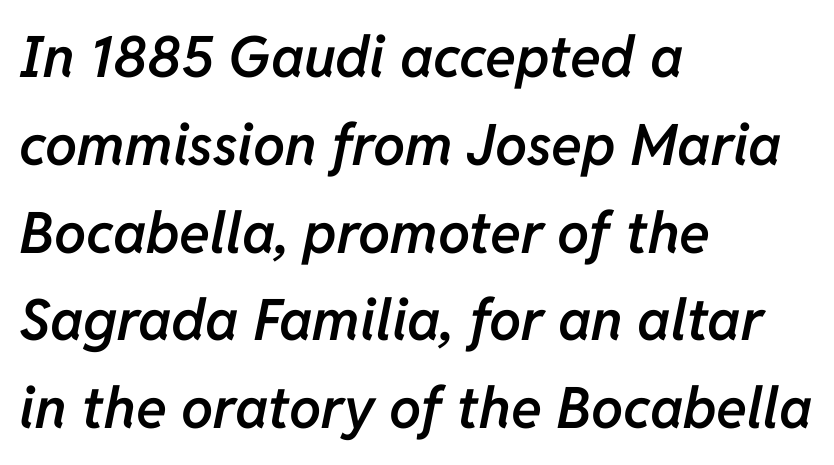
{"italic": "yes", "lean": "right", "slant_degrees": 11, "bold": "semi", "weight": "semibold", "width": "normal", "stroke_contrast": "low", "x_height": "medium", "monospaced": "no", "underline": "no", "align": "left", "line_spacing": "normal", "line_spacing_ratio": 1.54, "letter_spacing": "normal", "letter_spacing_em": 0.0, "glyph_px": 57}
